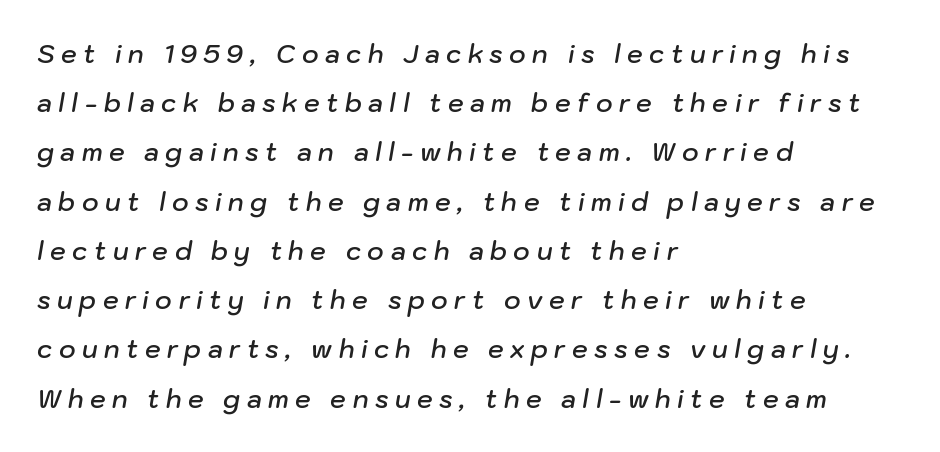
The zone under the glyphs is completely vacant. The typesetter chose a ragged-right arrangement here. You can tell it's italic because the verticals aren't actually vertical. Does the weight exceed regular? Yes, but only to semibold.
